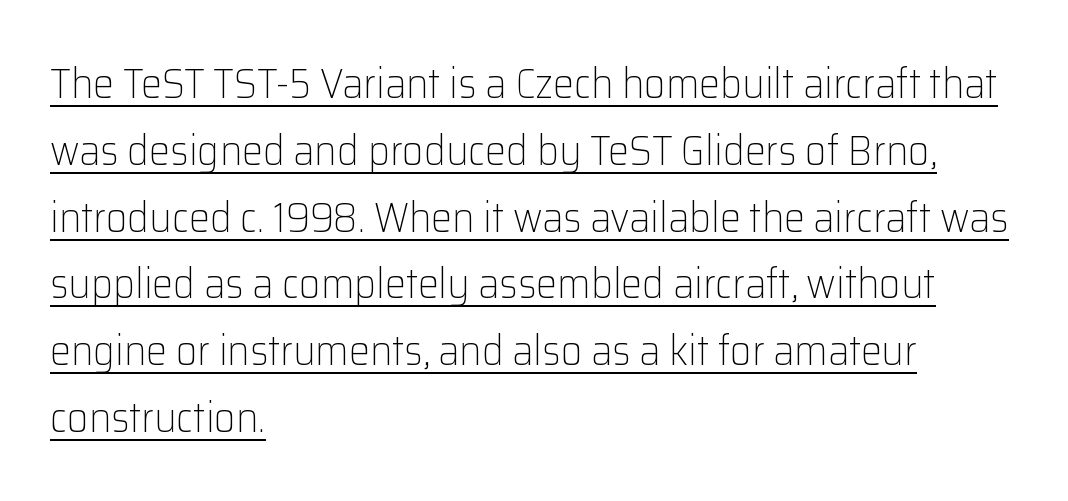
{"serif": "no", "italic": "no", "bold": "no", "weight": "light", "width": "normal", "stroke_contrast": "low", "x_height": "medium", "monospaced": "no", "underline": "yes", "align": "left", "line_spacing": "normal", "line_spacing_ratio": 1.59, "letter_spacing": "normal", "letter_spacing_em": 0.0, "glyph_px": 42}
